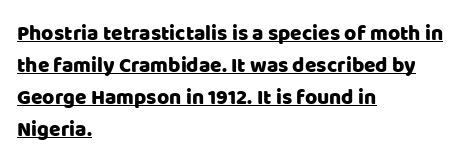
{"italic": "no", "underline": "yes", "align": "left", "line_spacing": "normal", "line_spacing_ratio": 1.52, "letter_spacing": "normal", "letter_spacing_em": 0.0, "glyph_px": 21}
